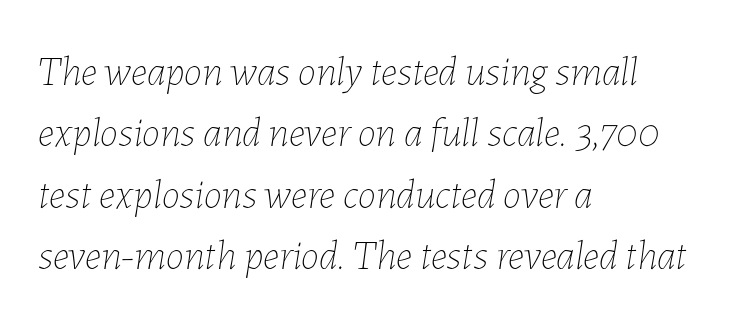
The image shows 41 px thin type, italic (leaning right); set left-aligned, normal line spacing (1.5x), normal letter spacing, not underlined; low stroke contrast and a medium x-height.
